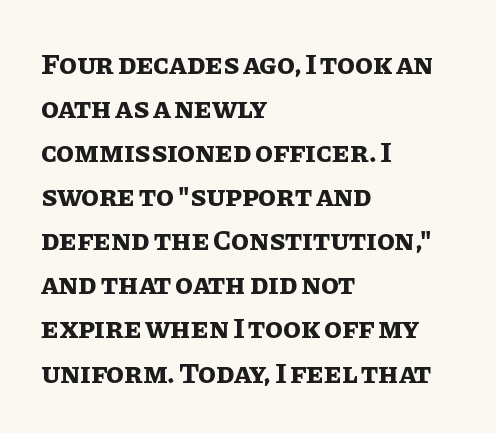
{"italic": "no", "bold": "yes", "weight": "bold", "width": "normal", "stroke_contrast": "low", "x_height": "large", "monospaced": "no", "underline": "no", "align": "left", "line_spacing": "normal", "line_spacing_ratio": 1.52, "letter_spacing": "normal", "letter_spacing_em": 0.0, "glyph_px": 29}
